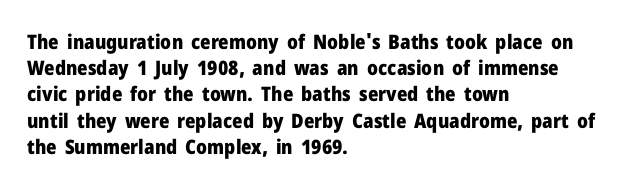
Q: Is the text bold? A: Yes.
Q: Is the text italic (slanted)? A: No, it is upright.
Q: Is the text underlined? A: No.
Q: How is the paragraph aligned? A: Left-aligned.
Q: Is the spacing between letters normal or unusually wide? A: Normal.
Q: Is the spacing between lines tight, normal or loose? A: Normal.
